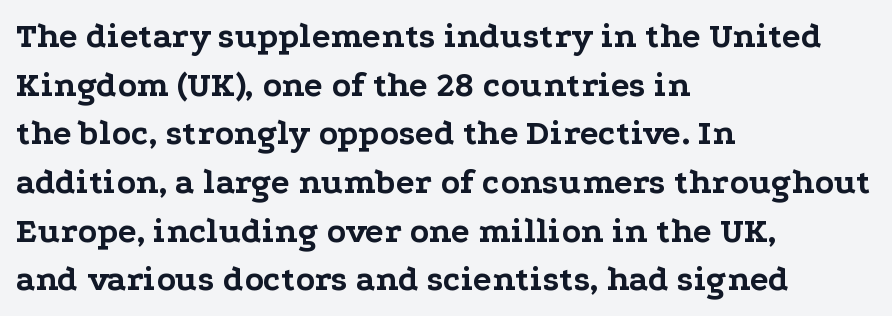
Q: Is the text bold? A: Yes.
Q: Is the text italic (slanted)? A: No, it is upright.
Q: Is the typeface a serif or a sans-serif typeface? A: Serif.
Q: Is the text underlined? A: No.
Q: How is the paragraph aligned? A: Left-aligned.
Q: Is the spacing between letters normal or unusually wide? A: Normal.
Q: Is the spacing between lines tight, normal or loose? A: Normal.
Q: Width (condensed, normal, or wide)? A: Wide.
Q: Stroke contrast? A: Low.
Q: x-height? A: Medium.
Q: Monospaced? A: No.
